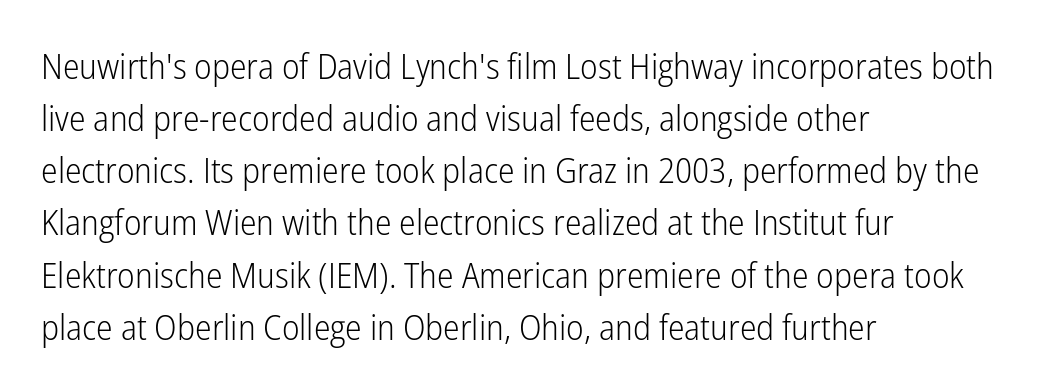
Q: Is the text bold? A: No.
Q: Is the text italic (slanted)? A: No, it is upright.
Q: Is the typeface a serif or a sans-serif typeface? A: Sans-serif.
Q: Is the text underlined? A: No.
Q: How is the paragraph aligned? A: Left-aligned.
Q: Is the spacing between letters normal or unusually wide? A: Normal.
Q: Is the spacing between lines tight, normal or loose? A: Normal.
Q: Width (condensed, normal, or wide)? A: Condensed.
Q: Stroke contrast? A: Low.
Q: x-height? A: Medium.
Q: Monospaced? A: No.
